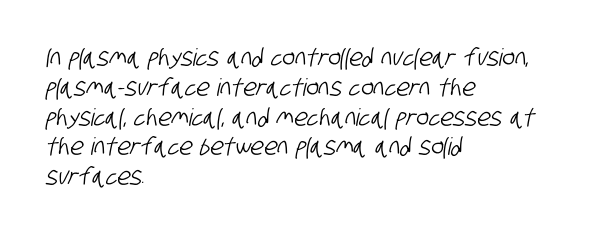
{"underline": "no", "align": "left", "line_spacing_ratio": 1.24, "letter_spacing": "normal", "letter_spacing_em": 0.0, "glyph_px": 24}
